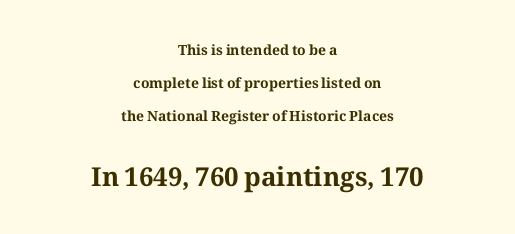
Q: Is the text bold? A: Yes.
Q: Is the text italic (slanted)? A: No, it is upright.
Q: Is the text underlined? A: No.
Q: How is the paragraph aligned? A: Centered.
Q: Is the spacing between letters normal or unusually wide? A: Normal.
Q: Is the spacing between lines tight, normal or loose? A: Loose.
Q: Which block of text is set in a larger size, the first (top) or the second (bottom)? A: The second (bottom) one.
